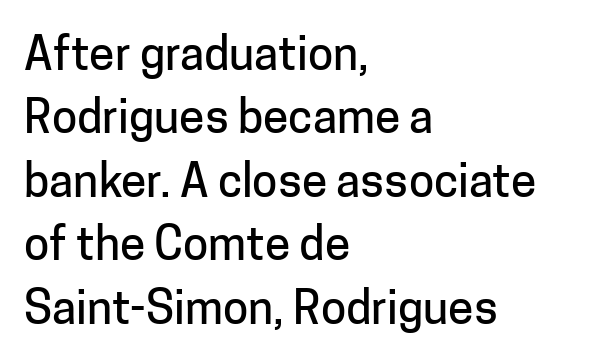
Q: Is the text italic (slanted)? A: No, it is upright.
Q: Is the typeface a serif or a sans-serif typeface? A: Sans-serif.
Q: Is the text underlined? A: No.
Q: How is the paragraph aligned? A: Left-aligned.
Q: Is the spacing between letters normal or unusually wide? A: Normal.
Q: Is the spacing between lines tight, normal or loose? A: Normal.
Q: Width (condensed, normal, or wide)? A: Normal.
Q: Stroke contrast? A: Low.
Q: x-height? A: Medium.
Q: Monospaced? A: No.
